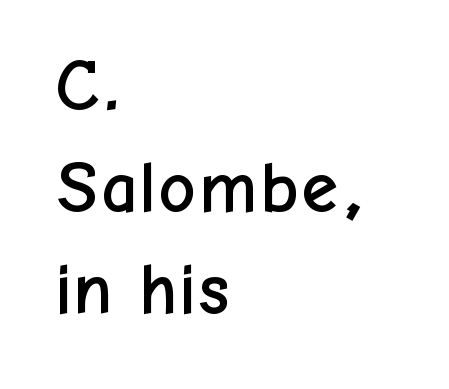
The image shows 73 px sans-serif type, upright; set left-aligned, normal line spacing (1.4x), normal letter spacing, not underlined; low stroke contrast and a medium x-height.
